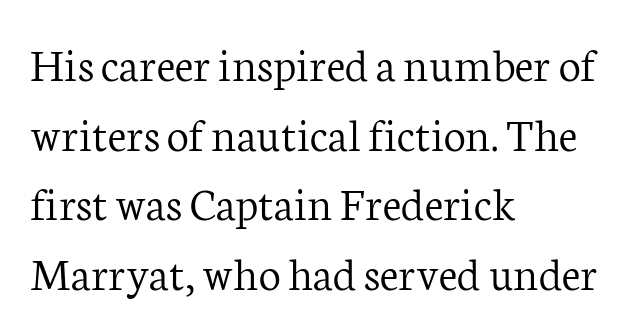
{"serif": "yes", "italic": "no", "bold": "no", "weight": "light", "width": "normal", "stroke_contrast": "low", "x_height": "medium", "monospaced": "no", "underline": "no", "align": "left", "line_spacing": "normal", "line_spacing_ratio": 1.42, "letter_spacing": "normal", "letter_spacing_em": 0.0, "glyph_px": 49}
